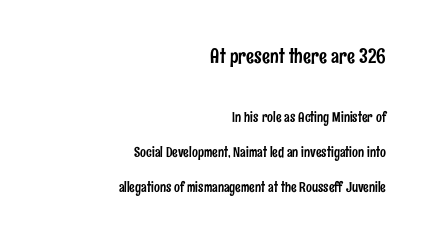
Q: Is the text italic (slanted)? A: No, it is upright.
Q: Is the text underlined? A: No.
Q: How is the paragraph aligned? A: Right-aligned.
Q: Is the spacing between letters normal or unusually wide? A: Normal.
Q: Is the spacing between lines tight, normal or loose? A: Loose.
Q: Which block of text is set in a larger size, the first (top) or the second (bottom)? A: The first (top) one.
